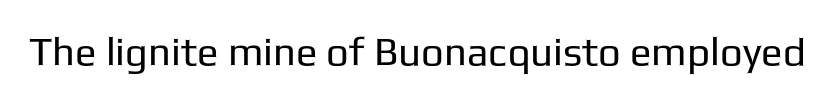
No italicization has been applied; the sample stays upright. The space directly below the letters is spotless. There is no visible air inserted between adjacent glyphs. Is this a heavy cut? Hardly; it is regular or lighter.
